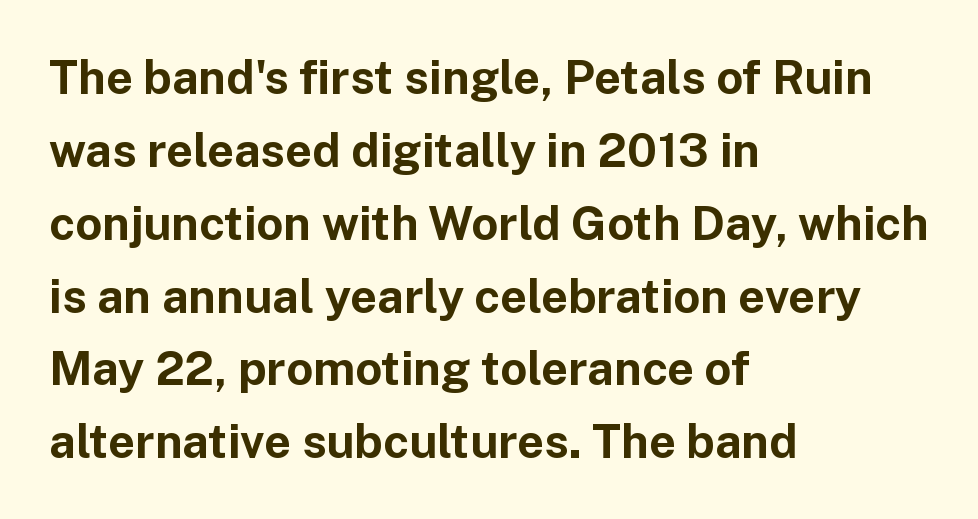
The image shows 47 px bold sans-serif type, upright; set left-aligned, normal line spacing (1.55x), normal letter spacing, not underlined; low stroke contrast and a medium x-height.
